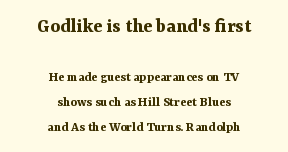
{"italic": "no", "bold": "yes", "underline": "no", "align": "center", "line_spacing_ratio": 1.78, "letter_spacing": "normal", "letter_spacing_em": 0.0, "larger_block": "first", "size_ratio": 1.5, "glyph_px": 21}
